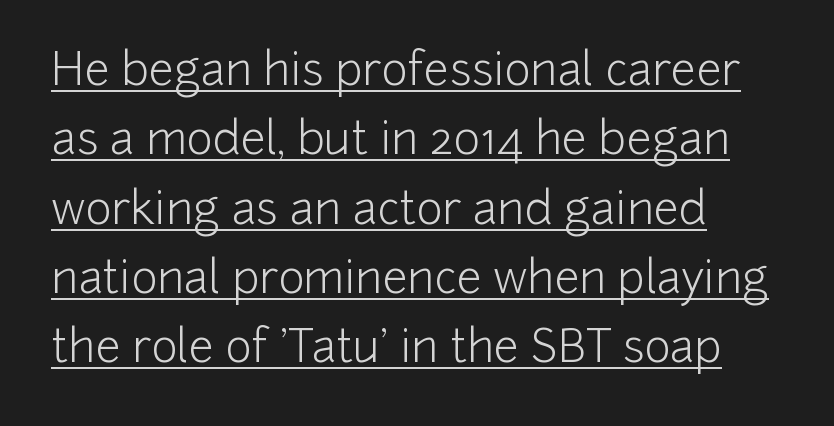
Check where the strokes stop: nothing finishes them off — pure sans. The vertical gap from one line to the next is medium. Looks like regular typesetting: each glyph gets only the width it needs. A classic flush-left, rag-right setting is used for this passage. Caption: face not bold, strokes unweighted.
